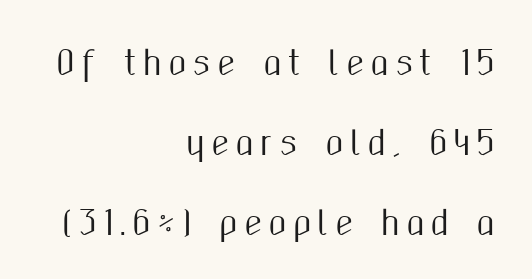
{"serif": "no", "italic": "no", "width": "condensed", "stroke_contrast": "medium", "x_height": "medium", "monospaced": "no", "underline": "no", "align": "right", "line_spacing": "loose", "line_spacing_ratio": 2.42, "glyph_px": 33}
